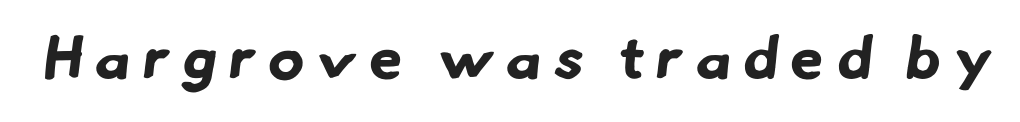
The image shows 60 px bold sans-serif type; set unusually wide letter spacing (+0.21 em), not underlined; low stroke contrast and a small x-height.
